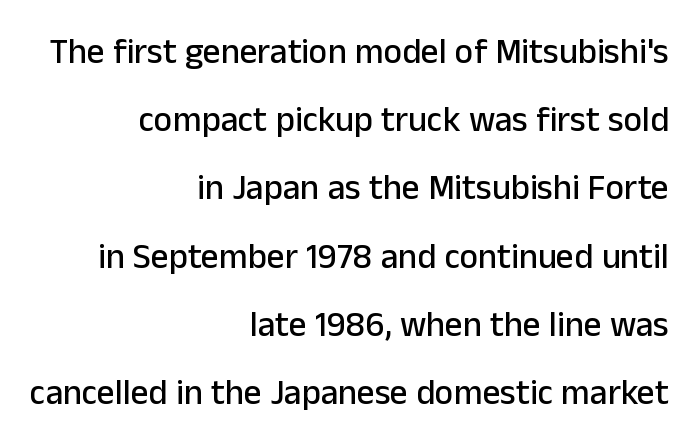
No italicization has been applied; the sample stays upright. This sample trades compactness for vertical openness between lines. This rendering employs a face without finishing strokes, i.e., a sans-serif. A typesetter would call this proportional, since set widths differ per character. The strip under each line holds only bare page. Tracking here is standard; glyphs follow each other at the usual distance.
